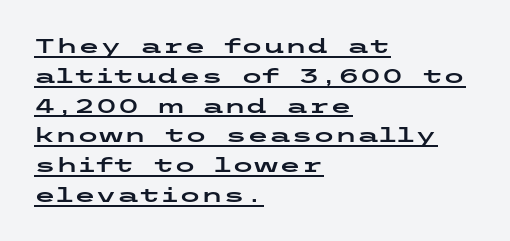
Q: Is the text italic (slanted)? A: No, it is upright.
Q: Is the text underlined? A: Yes.
Q: How is the paragraph aligned? A: Left-aligned.
Q: Is the spacing between letters normal or unusually wide? A: Normal.
Q: Is the spacing between lines tight, normal or loose? A: Normal.
